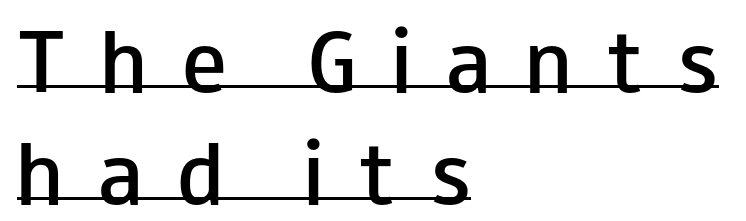
Q: Is the text bold? A: Semi-bold.
Q: Is the text italic (slanted)? A: No, it is upright.
Q: Is the typeface a serif or a sans-serif typeface? A: Sans-serif.
Q: Is the text underlined? A: Yes.
Q: How is the paragraph aligned? A: Left-aligned.
Q: Is the spacing between letters normal or unusually wide? A: Unusually wide.
Q: Is the spacing between lines tight, normal or loose? A: Normal.
Q: Width (condensed, normal, or wide)? A: Wide.
Q: Stroke contrast? A: Low.
Q: x-height? A: Small.
Q: Monospaced? A: No.
